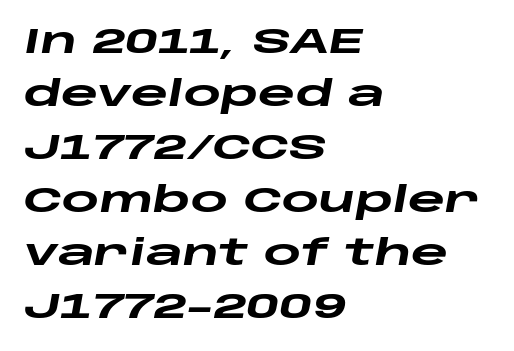
Q: Is the text bold? A: Yes.
Q: Is the text italic (slanted)? A: Yes, it leans right by about 10 degrees.
Q: Is the text underlined? A: No.
Q: How is the paragraph aligned? A: Left-aligned.
Q: Is the spacing between letters normal or unusually wide? A: Normal.
Q: Is the spacing between lines tight, normal or loose? A: Normal.
Q: Width (condensed, normal, or wide)? A: Wide.
Q: Stroke contrast? A: Low.
Q: x-height? A: Large.
Q: Monospaced? A: No.
